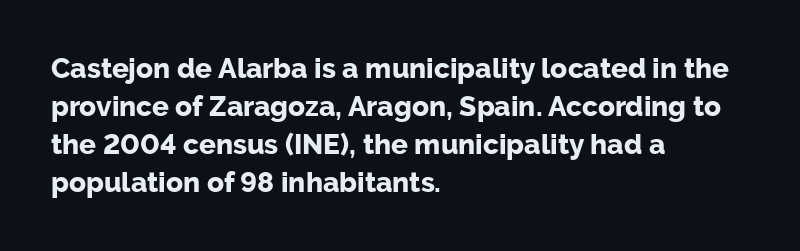
{"serif": "no", "italic": "no", "bold": "yes", "weight": "bold", "width": "normal", "stroke_contrast": "low", "x_height": "medium", "monospaced": "no", "underline": "no", "align": "left", "line_spacing": "normal", "line_spacing_ratio": 1.36, "letter_spacing": "normal", "letter_spacing_em": 0.0, "glyph_px": 28}
